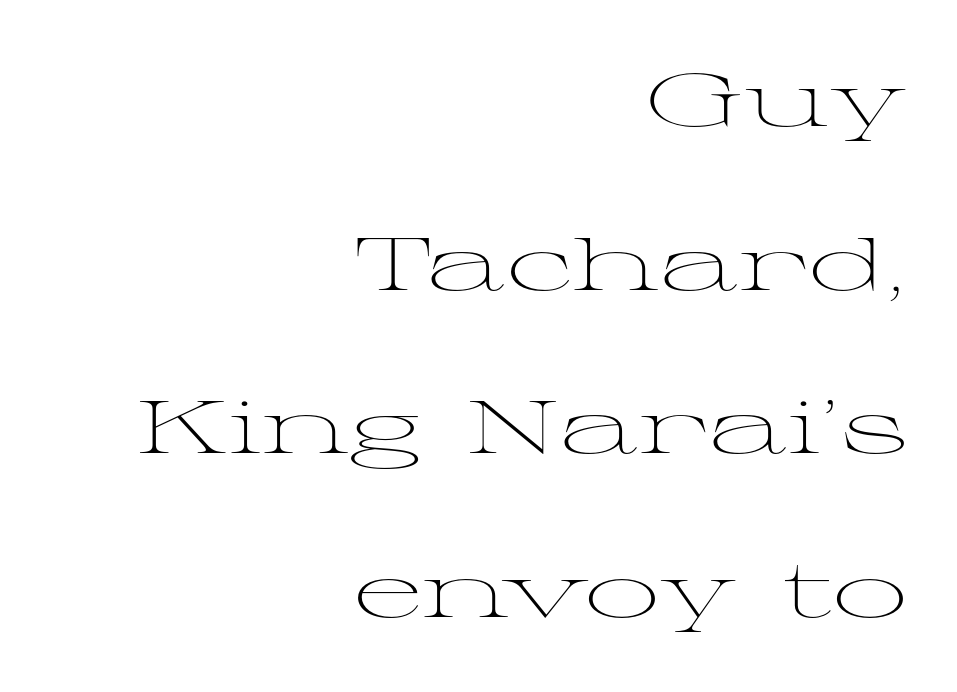
Do the characters align in a grid? No, the font is proportional. Between one letter and the next there's only the usual sliver of space. Old-style or modern, the face here clearly has serifs. Anything drawn beneath the words? Only blank space.
